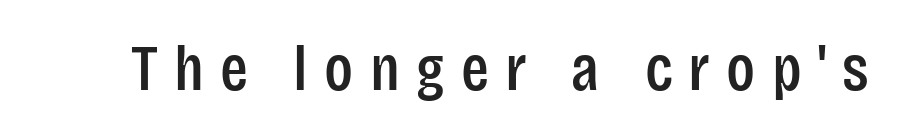
{"serif": "no", "italic": "no", "width": "condensed", "stroke_contrast": "low", "x_height": "large", "monospaced": "no", "underline": "no", "letter_spacing": "wide", "letter_spacing_em": 0.25, "glyph_px": 65}
